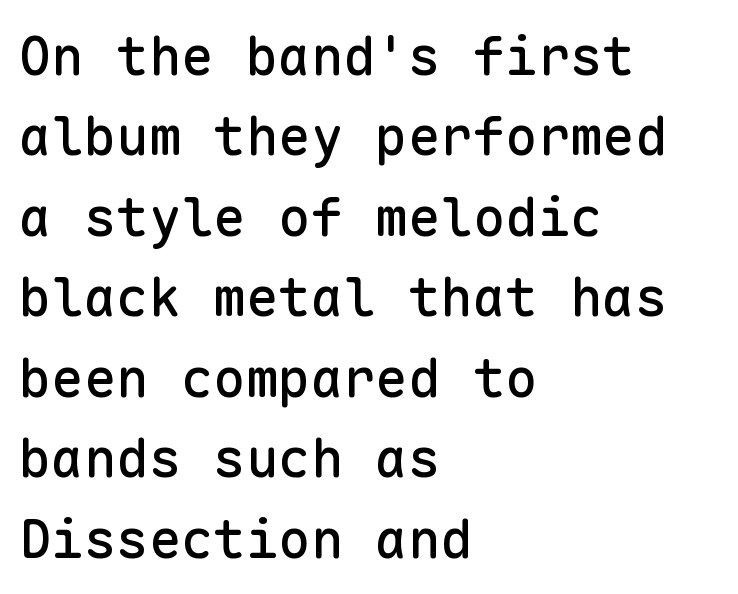
Q: Is the text italic (slanted)? A: No, it is upright.
Q: Is the typeface a serif or a sans-serif typeface? A: Sans-serif.
Q: Is the text underlined? A: No.
Q: How is the paragraph aligned? A: Left-aligned.
Q: Is the spacing between letters normal or unusually wide? A: Normal.
Q: Is the spacing between lines tight, normal or loose? A: Normal.
Q: Width (condensed, normal, or wide)? A: Normal.
Q: Stroke contrast? A: Low.
Q: x-height? A: Medium.
Q: Monospaced? A: Yes.
